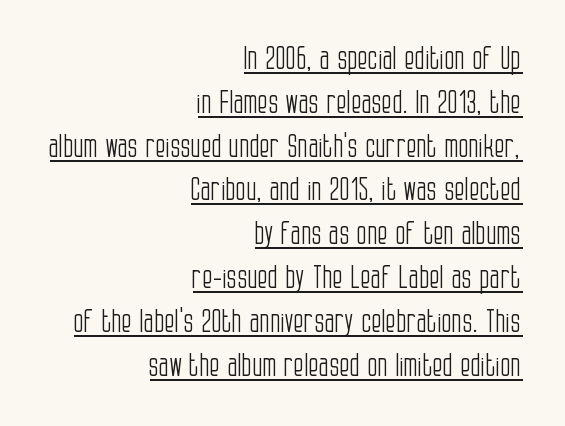
The image shows 30 px light, condensed sans-serif type, upright; set right-aligned, normal line spacing (1.46x), normal letter spacing, underlined; low stroke contrast and a large x-height.
